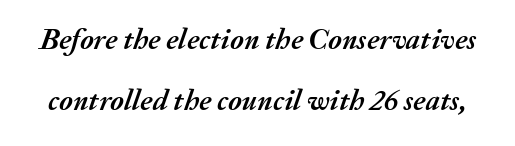
Q: Is the text bold? A: Yes.
Q: Is the text italic (slanted)? A: Yes, it leans right by about 20 degrees.
Q: Is the text underlined? A: No.
Q: Is the spacing between letters normal or unusually wide? A: Normal.
Q: Is the spacing between lines tight, normal or loose? A: Loose.
Q: Width (condensed, normal, or wide)? A: Normal.
Q: Stroke contrast? A: Medium.
Q: x-height? A: Medium.
Q: Monospaced? A: No.
